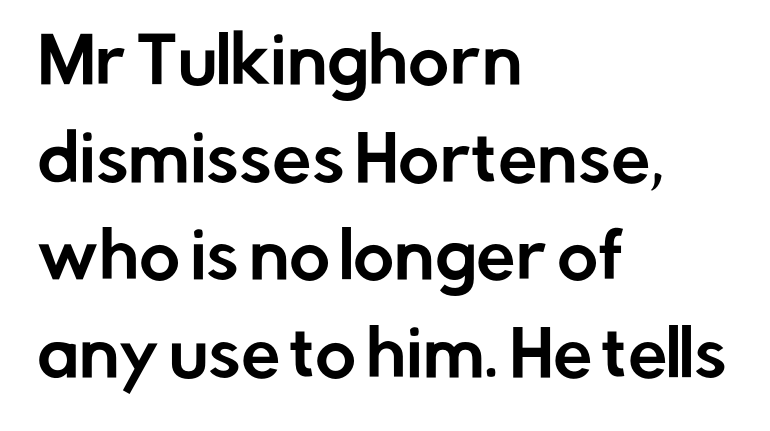
The gaps between neighbouring characters are ordinary and unremarkable. This is sans-serif lettering, the kind often seen on screens and signage. Notice how the stems are strictly vertical — no italics here. These lines are rendered in a variable-pitch font.
